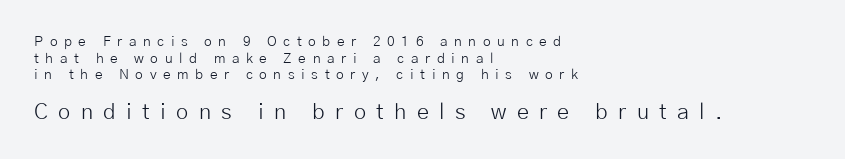
Weight: regular or lighter. You could only call the tracking loose — the letters float apart. Type without underlining. Posture: straight, roman, zero tilt. Between these two stacked blocks, the lower one wins on size.
